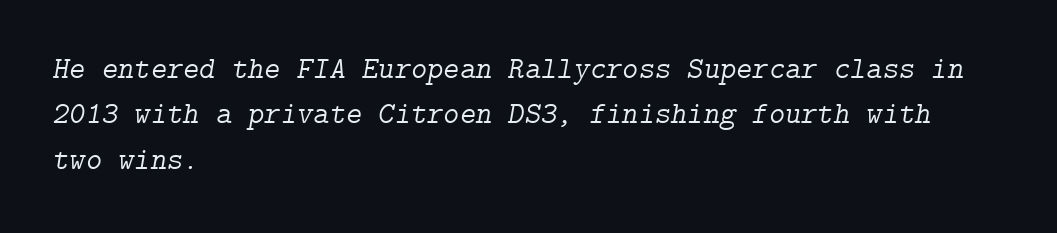
Q: Is the text bold? A: No.
Q: Is the text italic (slanted)? A: Yes, it leans right by about 9 degrees.
Q: Is the typeface a serif or a sans-serif typeface? A: Serif.
Q: Is the text underlined? A: No.
Q: How is the paragraph aligned? A: Left-aligned.
Q: Is the spacing between letters normal or unusually wide? A: Normal.
Q: Is the spacing between lines tight, normal or loose? A: Normal.
Q: Width (condensed, normal, or wide)? A: Normal.
Q: Stroke contrast? A: Low.
Q: x-height? A: Medium.
